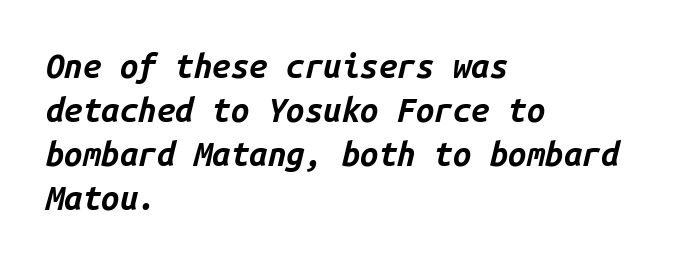
{"italic": "yes", "lean": "right", "slant_degrees": 14, "bold": "yes", "weight": "bold", "width": "normal", "stroke_contrast": "low", "x_height": "medium", "monospaced": "yes", "underline": "no", "align": "left", "line_spacing": "normal", "line_spacing_ratio": 1.33, "letter_spacing": "normal", "letter_spacing_em": 0.0, "glyph_px": 33}
